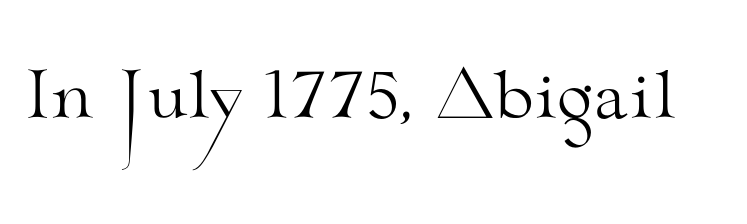
Q: Is the text bold? A: No.
Q: Is the text italic (slanted)? A: No, it is upright.
Q: Is the typeface a serif or a sans-serif typeface? A: Serif.
Q: Is the text underlined? A: No.
Q: Is the spacing between letters normal or unusually wide? A: Normal.
Q: Width (condensed, normal, or wide)? A: Wide.
Q: Stroke contrast? A: Medium.
Q: x-height? A: Small.
Q: Monospaced? A: No.
